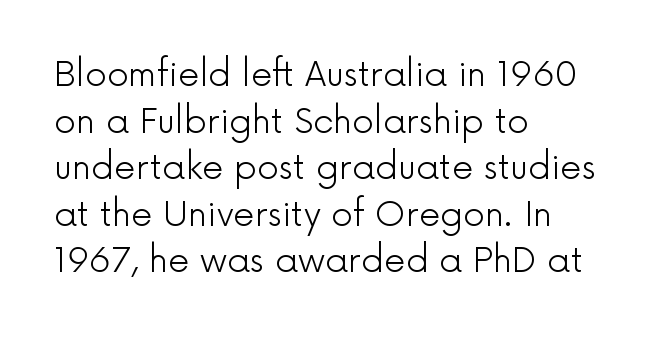
Here the glyphs are tracked normally, forming tight word shapes. Is there much room between lines? A standard amount, neither cramped nor airy. The typesetter chose a ragged-right arrangement here. Note: no serifs on the glyphs. Weight: not bold — regular or lighter. The letters stand upright; this is a roman face.
